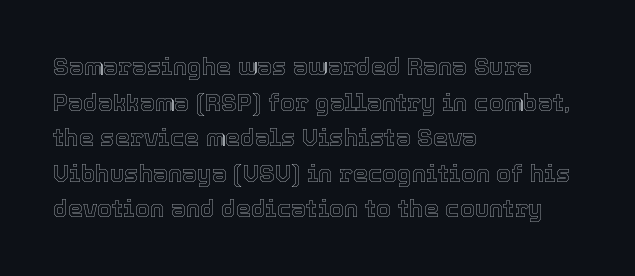
Q: Is the text italic (slanted)? A: No, it is upright.
Q: Is the text underlined? A: No.
Q: How is the paragraph aligned? A: Left-aligned.
Q: Is the spacing between letters normal or unusually wide? A: Normal.
Q: Is the spacing between lines tight, normal or loose? A: Normal.
